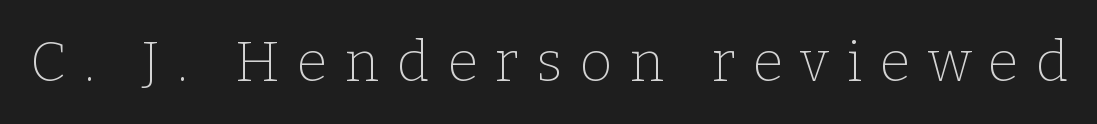
These lines are composed in type with serifs. This is roman type, the default non-slanted kind. Stems here are at most as thick as an everyday book face. Think of a printed novel: that variable character pitch is what you see here.
